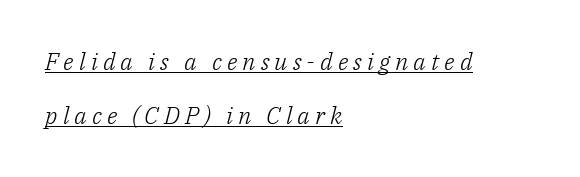
The image shows 24 px text type, italic (leaning right); set left-aligned, loose line spacing (2.27x), unusually wide letter spacing (+0.21 em), underlined.
